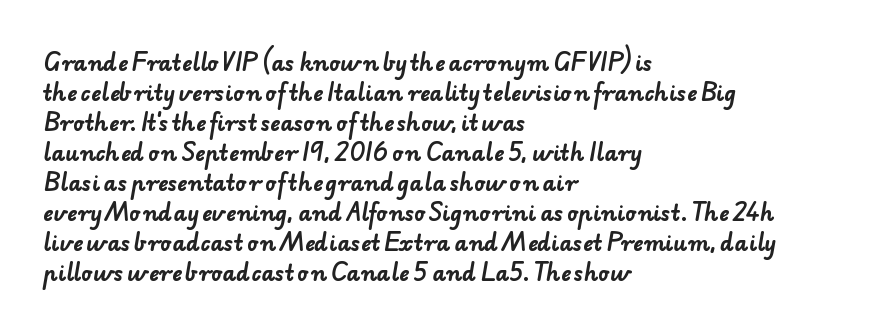
Q: Is the text bold? A: Yes.
Q: Is the text underlined? A: No.
Q: How is the paragraph aligned? A: Left-aligned.
Q: Is the spacing between letters normal or unusually wide? A: Normal.
Q: Is the spacing between lines tight, normal or loose? A: Normal.
